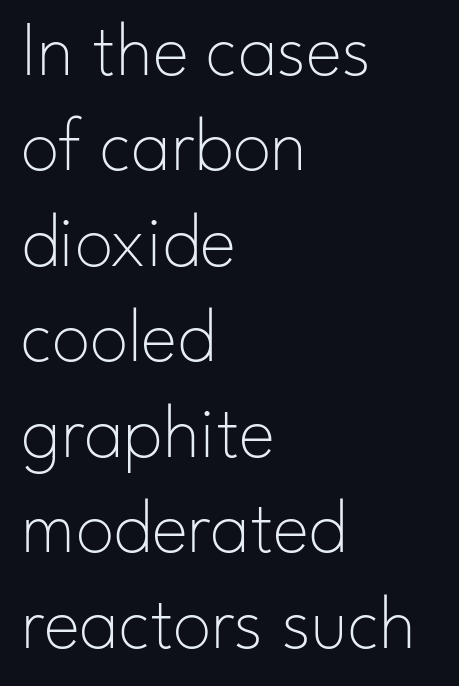
Q: Is the text bold? A: No.
Q: Is the text italic (slanted)? A: No, it is upright.
Q: Is the typeface a serif or a sans-serif typeface? A: Sans-serif.
Q: Is the text underlined? A: No.
Q: How is the paragraph aligned? A: Left-aligned.
Q: Is the spacing between letters normal or unusually wide? A: Normal.
Q: Width (condensed, normal, or wide)? A: Normal.
Q: Stroke contrast? A: Low.
Q: x-height? A: Small.
Q: Monospaced? A: No.
